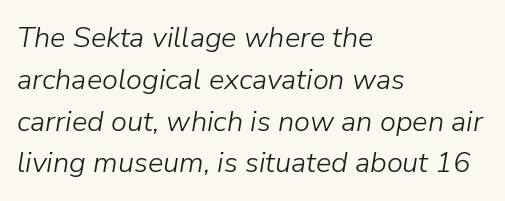
The setting favours the left margin, as ordinary paragraphs usually do. These lines sit exactly where default settings would place them. Caption: face not bold, strokes unweighted. Tracking value appears to be zero — textbook default spacing. Anything drawn beneath the words? Only blank space.
